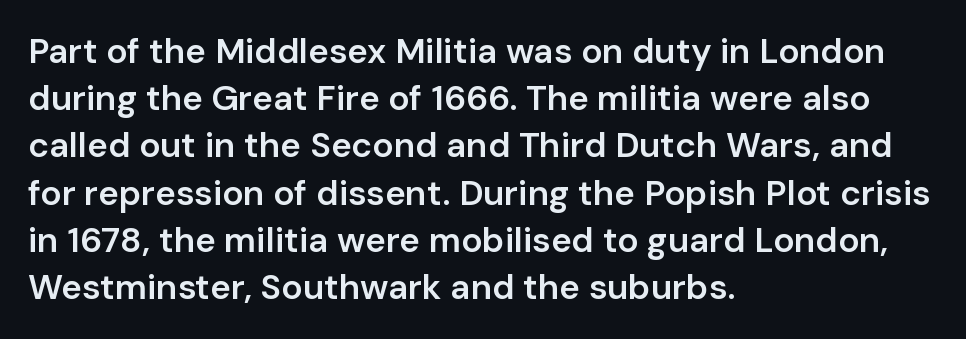
{"serif": "no", "italic": "no", "bold": "semi", "weight": "semibold", "width": "normal", "stroke_contrast": "low", "x_height": "medium", "monospaced": "no", "underline": "no", "align": "left", "line_spacing": "normal", "line_spacing_ratio": 1.35, "letter_spacing": "normal", "letter_spacing_em": 0.0, "glyph_px": 35}
